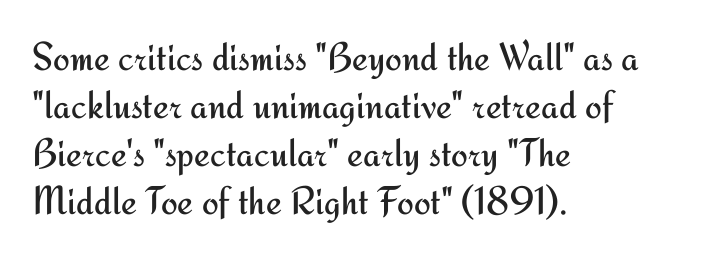
The image shows 40 px regular-weight sans-serif type, upright; set left-aligned, line spacing 1.2x, normal letter spacing, not underlined; medium stroke contrast and a small x-height.
